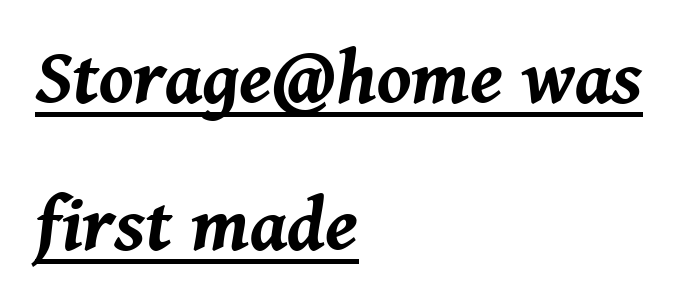
{"italic": "yes", "lean": "right", "slant_degrees": 8, "bold": "yes", "weight": "bold", "width": "normal", "stroke_contrast": "medium", "x_height": "medium", "monospaced": "no", "underline": "yes", "align": "left", "line_spacing": "loose", "line_spacing_ratio": 1.94, "letter_spacing": "normal", "letter_spacing_em": 0.0, "glyph_px": 76}
